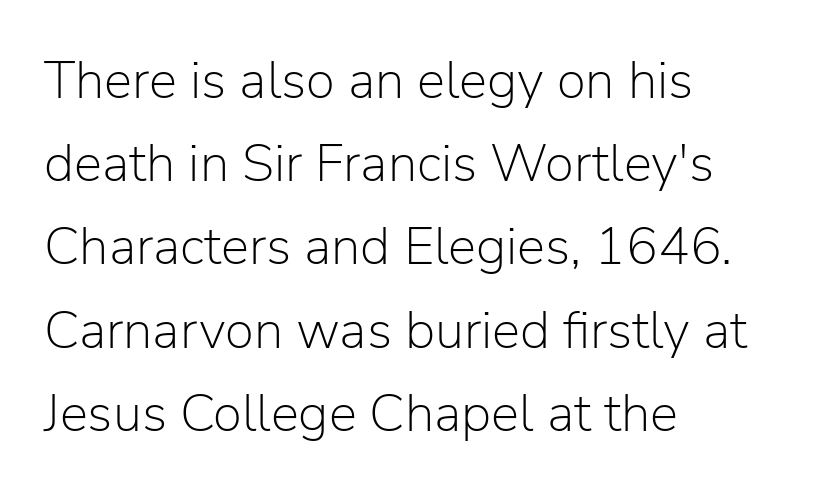
The image shows 53 px light sans-serif type, upright; set left-aligned, normal line spacing (1.57x), normal letter spacing, not underlined; low stroke contrast and a medium x-height.
